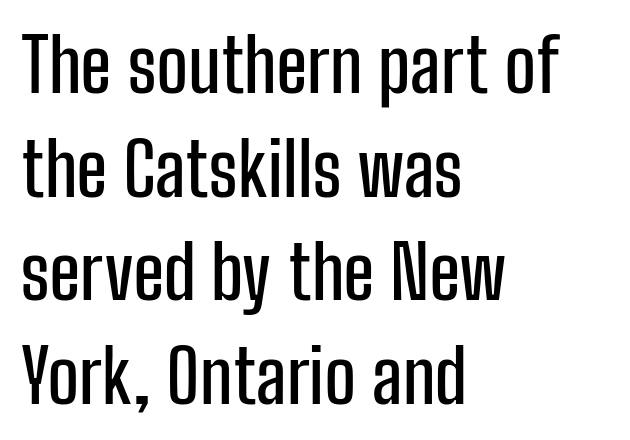
Q: Is the text italic (slanted)? A: No, it is upright.
Q: Is the typeface a serif or a sans-serif typeface? A: Sans-serif.
Q: Is the text underlined? A: No.
Q: How is the paragraph aligned? A: Left-aligned.
Q: Is the spacing between letters normal or unusually wide? A: Normal.
Q: Is the spacing between lines tight, normal or loose? A: Normal.
Q: Width (condensed, normal, or wide)? A: Condensed.
Q: Stroke contrast? A: Low.
Q: x-height? A: Medium.
Q: Monospaced? A: No.
